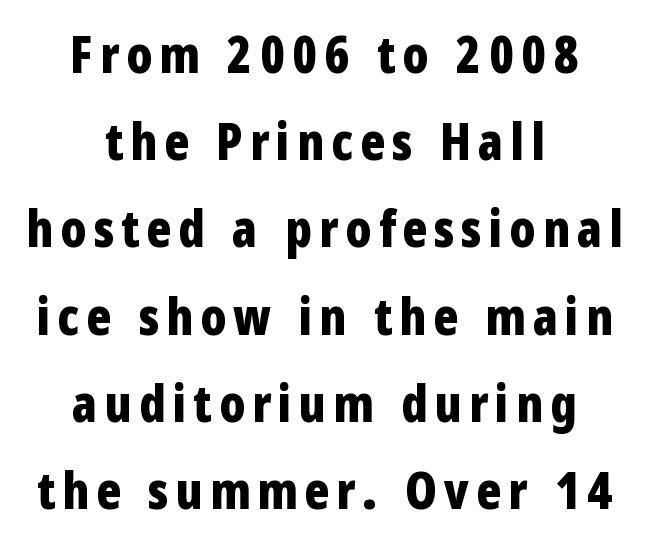
The image shows 51 px bold, condensed sans-serif type, upright; set centered, line spacing 1.71x, not underlined; low stroke contrast and a medium x-height.
